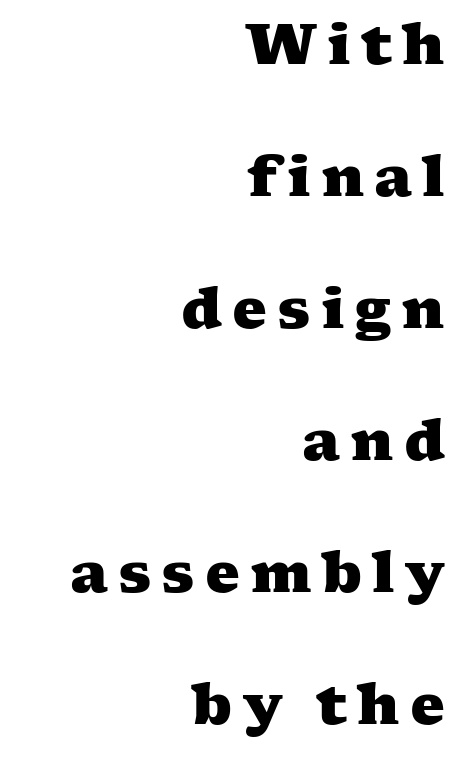
{"serif": "yes", "bold": "yes", "weight": "heavy", "width": "wide", "stroke_contrast": "medium", "x_height": "medium", "monospaced": "no", "underline": "no", "align": "right", "line_spacing": "loose", "line_spacing_ratio": 2.4, "glyph_px": 55}
